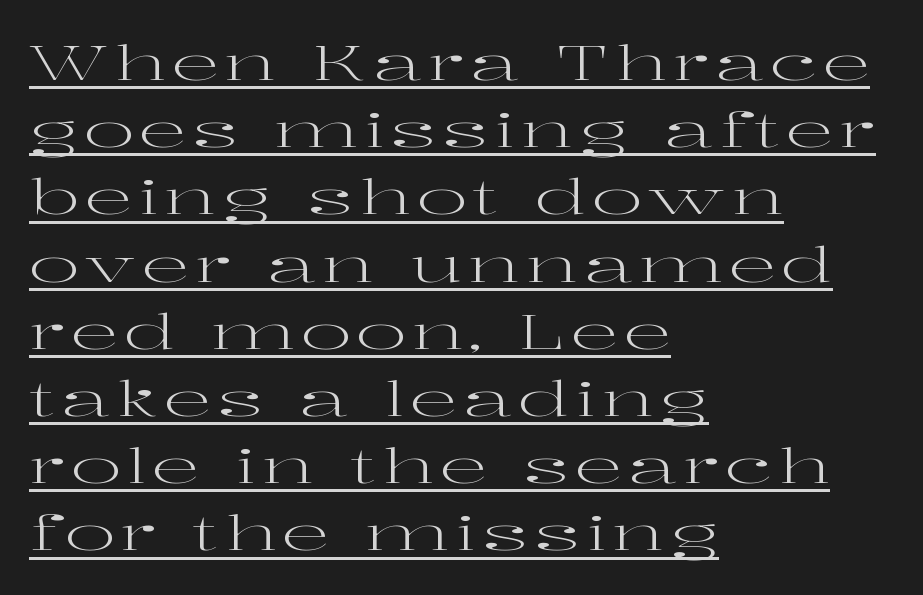
Note the varied advance widths — an 'i' is clearly narrower than an 'm'. Stems here are at most as thick as an everyday book face. This rendering employs a face with finishing strokes, i.e., a serif. This sample uses an upright cut, with every glyph sitting square on the baseline. A typographer would call this underscored text.
